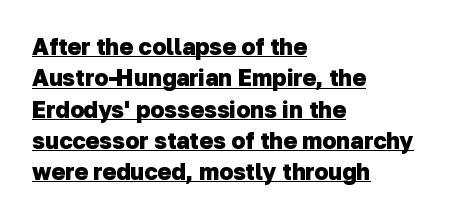
Q: Is the text bold? A: Yes.
Q: Is the text underlined? A: Yes.
Q: How is the paragraph aligned? A: Left-aligned.
Q: Is the spacing between letters normal or unusually wide? A: Normal.
Q: Is the spacing between lines tight, normal or loose? A: Normal.
